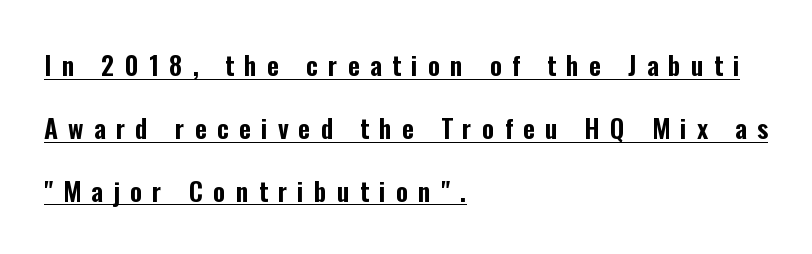
{"italic": "no", "underline": "yes", "align": "left", "line_spacing": "loose", "line_spacing_ratio": 2.42, "letter_spacing": "wide", "letter_spacing_em": 0.39, "glyph_px": 26}
